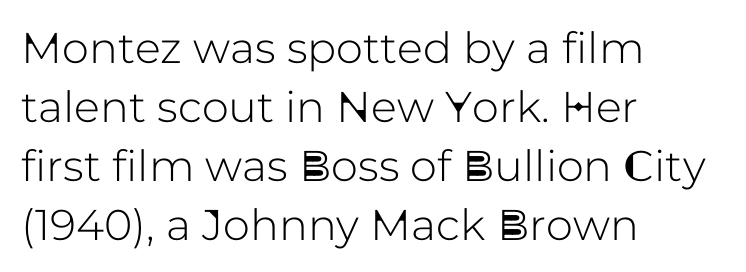
Q: Is the text italic (slanted)? A: No, it is upright.
Q: Is the typeface a serif or a sans-serif typeface? A: Sans-serif.
Q: Is the text underlined? A: No.
Q: How is the paragraph aligned? A: Left-aligned.
Q: Is the spacing between letters normal or unusually wide? A: Normal.
Q: Is the spacing between lines tight, normal or loose? A: Normal.
Q: Width (condensed, normal, or wide)? A: Normal.
Q: Stroke contrast? A: Low.
Q: x-height? A: Medium.
Q: Monospaced? A: No.
